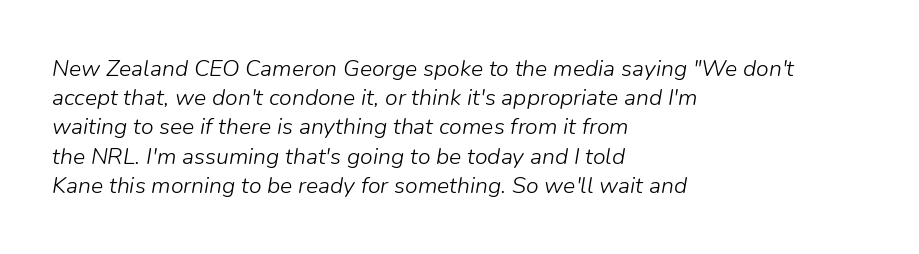
Line starts are locked; line ends wander. Letters rest on an invisible, unmarked baseline. Between one letter and the next there's only the usual sliver of space. The letters are slanted; this is an italic face. Leading matches the norm, producing a regular column.
